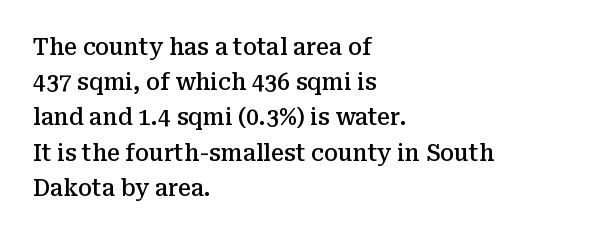
{"italic": "no", "bold": "semi", "underline": "no", "align": "left", "line_spacing": "normal", "line_spacing_ratio": 1.53, "letter_spacing": "normal", "letter_spacing_em": 0.0, "glyph_px": 23}
